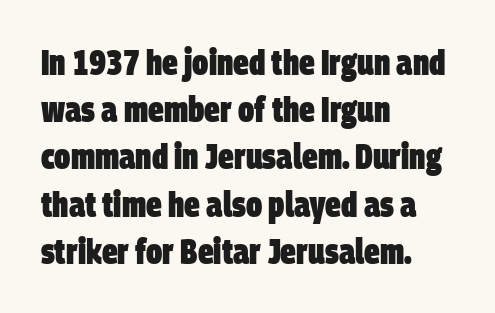
Q: Is the text bold? A: Yes.
Q: Is the typeface a serif or a sans-serif typeface? A: Sans-serif.
Q: Is the text underlined? A: No.
Q: How is the paragraph aligned? A: Left-aligned.
Q: Is the spacing between letters normal or unusually wide? A: Normal.
Q: Is the spacing between lines tight, normal or loose? A: Normal.
Q: Width (condensed, normal, or wide)? A: Condensed.
Q: Stroke contrast? A: Low.
Q: x-height? A: Large.
Q: Monospaced? A: No.
